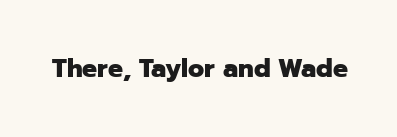
Underlining? Definitely not there. Strong, thick strokes mark this as bold type. This sample uses an upright cut, with every glyph sitting square on the baseline. A typesetter would call this zero additional tracking.
